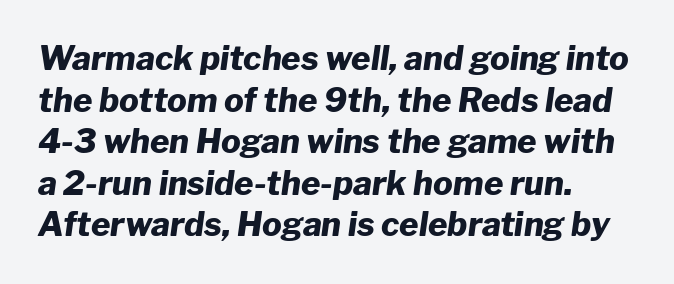
Note the varied advance widths — an 'i' is clearly narrower than an 'm'. A typesetter would mark this as italic. Quick note: underline off. Bold? Absolutely — the strokes are thick and heavy.
